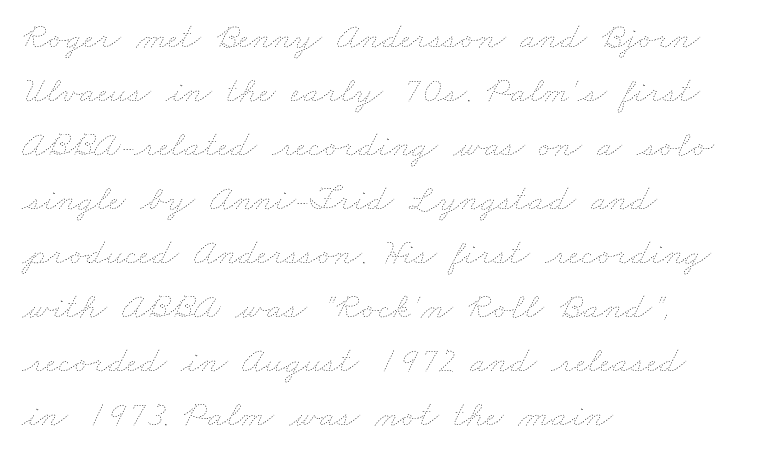
The image shows 37 px thin, wide type; set left-aligned, normal line spacing (1.46x), normal letter spacing, not underlined; low stroke contrast and a small x-height.
